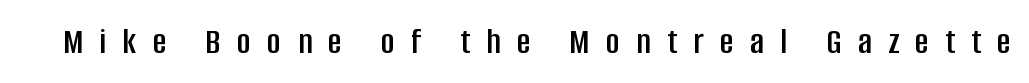
Looks like regular typesetting: each glyph gets only the width it needs. Every character sits straight up, as roman type does. The face used here is rendered with a markedly widened letterfit. Observe the absence of serifs on each vertical stroke in this sample. Check the space under the baseline: it is left empty.
